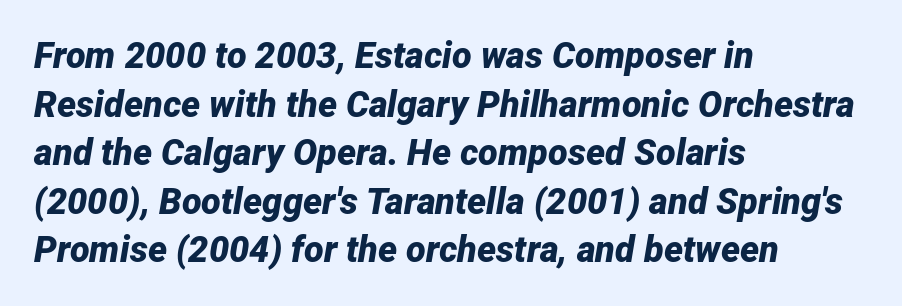
Q: Is the text bold? A: Yes.
Q: Is the text italic (slanted)? A: Yes, it leans right by about 12 degrees.
Q: Is the text underlined? A: No.
Q: How is the paragraph aligned? A: Left-aligned.
Q: Is the spacing between letters normal or unusually wide? A: Normal.
Q: Is the spacing between lines tight, normal or loose? A: Normal.
Q: Width (condensed, normal, or wide)? A: Normal.
Q: Stroke contrast? A: Low.
Q: x-height? A: Medium.
Q: Monospaced? A: No.
